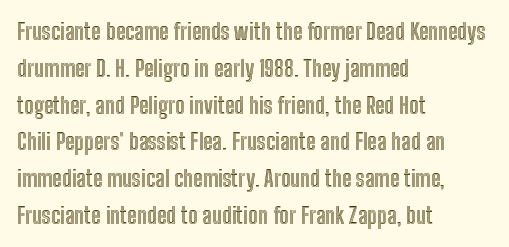
Q: Is the text italic (slanted)? A: No, it is upright.
Q: Is the text underlined? A: No.
Q: How is the paragraph aligned? A: Left-aligned.
Q: Is the spacing between letters normal or unusually wide? A: Normal.
Q: Is the spacing between lines tight, normal or loose? A: Normal.
